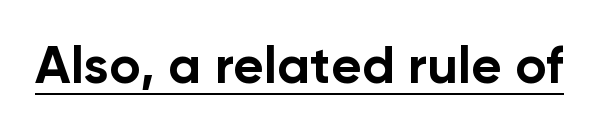
Q: Is the text bold? A: Yes.
Q: Is the text italic (slanted)? A: No, it is upright.
Q: Is the typeface a serif or a sans-serif typeface? A: Sans-serif.
Q: Is the text underlined? A: Yes.
Q: Is the spacing between letters normal or unusually wide? A: Normal.
Q: Width (condensed, normal, or wide)? A: Normal.
Q: Stroke contrast? A: Low.
Q: x-height? A: Medium.
Q: Monospaced? A: No.
